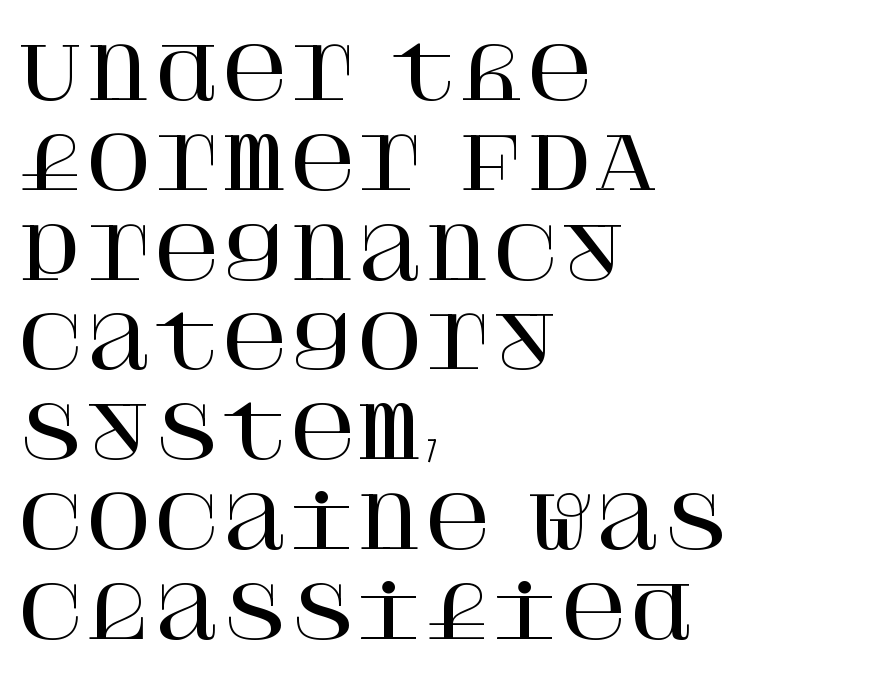
Q: Is the text italic (slanted)? A: No, it is upright.
Q: Is the typeface a serif or a sans-serif typeface? A: Serif.
Q: Is the text underlined? A: No.
Q: How is the paragraph aligned? A: Left-aligned.
Q: Is the spacing between letters normal or unusually wide? A: Normal.
Q: Width (condensed, normal, or wide)? A: Normal.
Q: Stroke contrast? A: High.
Q: x-height? A: Large.
